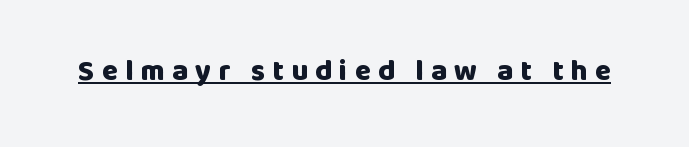
The image shows 29 px heavy sans-serif type, upright; set unusually wide letter spacing (+0.25 em), underlined; low stroke contrast and a large x-height.
